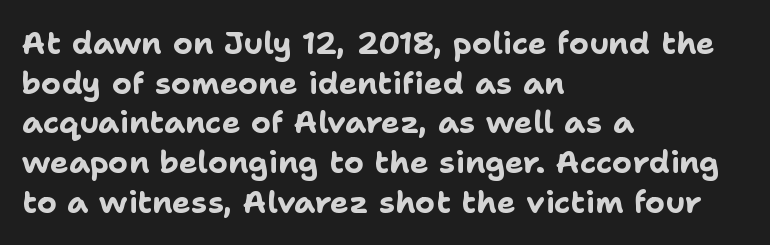
{"serif": "no", "italic": "no", "bold": "yes", "weight": "bold", "width": "normal", "stroke_contrast": "low", "x_height": "medium", "monospaced": "no", "underline": "no", "align": "left", "line_spacing": "normal", "line_spacing_ratio": 1.28, "letter_spacing": "normal", "letter_spacing_em": 0.0, "glyph_px": 31}
